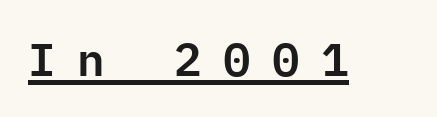
{"serif": "no", "italic": "no", "width": "normal", "stroke_contrast": "low", "x_height": "medium", "monospaced": "yes", "underline": "yes", "letter_spacing": "wide", "letter_spacing_em": 0.46, "glyph_px": 46}
